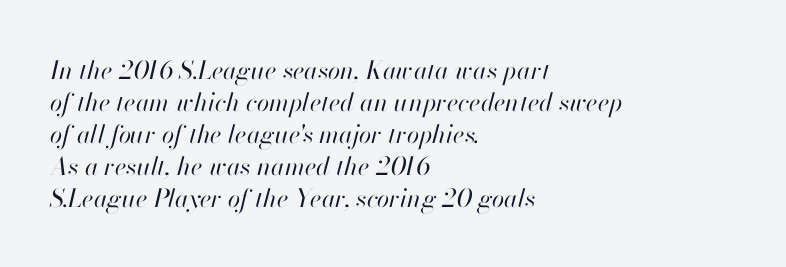
The image shows 25 px text type, italic (leaning right); set left-aligned, normal line spacing (1.28x), normal letter spacing, not underlined.
